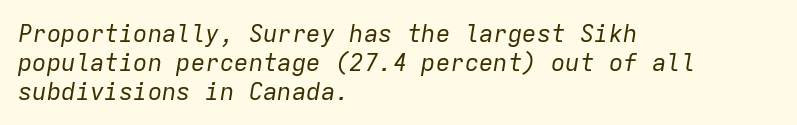
Q: Is the text bold? A: No.
Q: Is the text italic (slanted)? A: Yes, it leans right by about 9 degrees.
Q: Is the text underlined? A: No.
Q: How is the paragraph aligned? A: Left-aligned.
Q: Is the spacing between letters normal or unusually wide? A: Normal.
